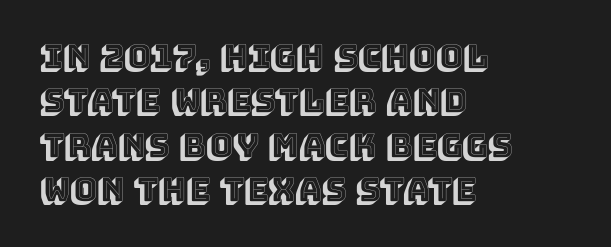
{"italic": "no", "width": "normal", "x_height": "large", "monospaced": "no", "underline": "no", "align": "left", "line_spacing": "normal", "line_spacing_ratio": 1.39, "letter_spacing": "normal", "letter_spacing_em": 0.0, "glyph_px": 32}
